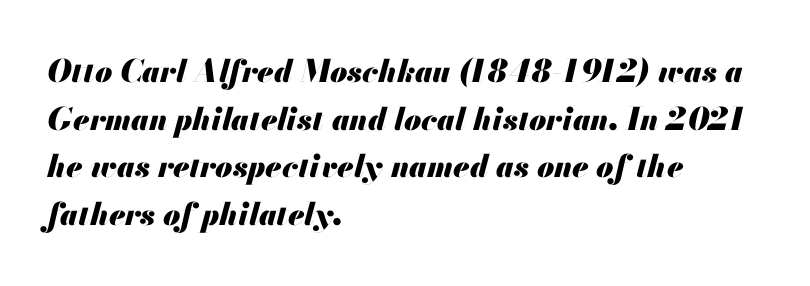
Q: Is the text bold? A: Yes.
Q: Is the text italic (slanted)? A: Yes, it leans right by about 13 degrees.
Q: Is the text underlined? A: No.
Q: How is the paragraph aligned? A: Left-aligned.
Q: Is the spacing between letters normal or unusually wide? A: Normal.
Q: Is the spacing between lines tight, normal or loose? A: Normal.
Q: Width (condensed, normal, or wide)? A: Normal.
Q: Stroke contrast? A: Medium.
Q: x-height? A: Small.
Q: Monospaced? A: No.
